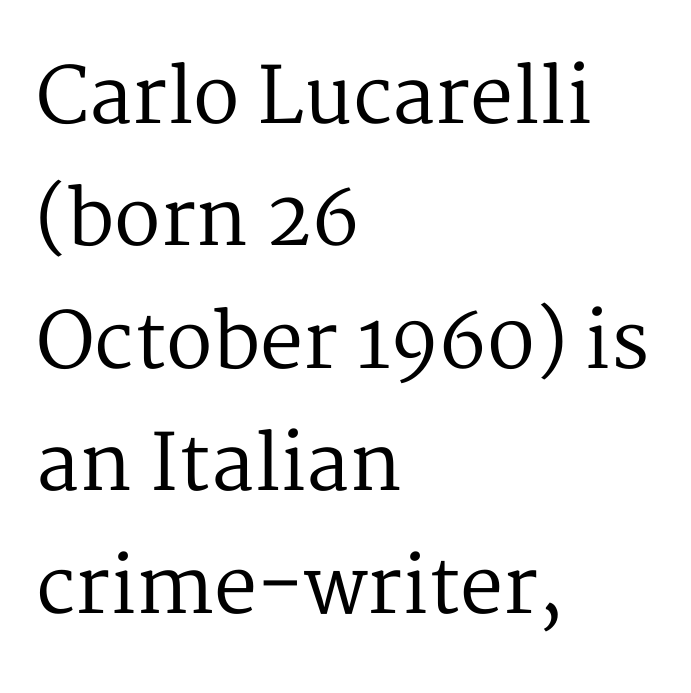
{"serif": "yes", "italic": "no", "bold": "no", "weight": "regular", "width": "normal", "stroke_contrast": "medium", "x_height": "medium", "monospaced": "no", "underline": "no", "align": "left", "line_spacing": "normal", "line_spacing_ratio": 1.59, "letter_spacing": "normal", "letter_spacing_em": 0.0, "glyph_px": 77}
